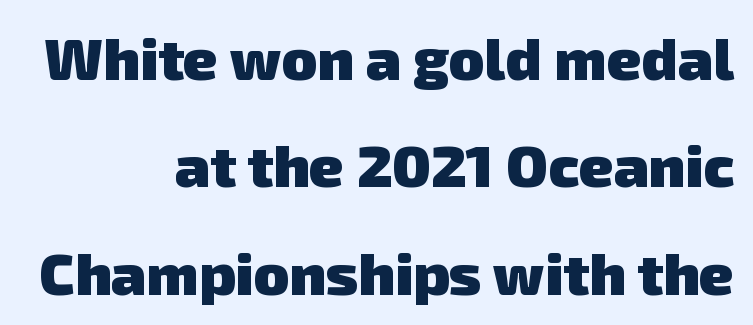
The image shows 59 px heavy sans-serif type; set right-aligned, line spacing 1.82x, normal letter spacing, not underlined; low stroke contrast and a medium x-height.
